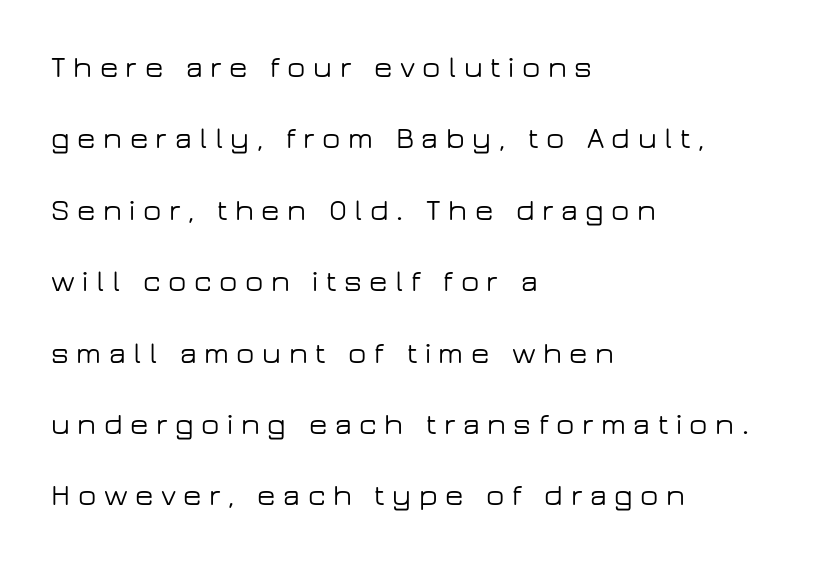
The image shows 30 px wide sans-serif type, upright; set left-aligned, loose line spacing (2.38x), unusually wide letter spacing (+0.25 em), not underlined; low stroke contrast and a medium x-height.
